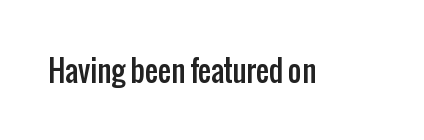
A typesetter would mark this as roman, not italic. The type is set solid horizontally, with unmodified tracking. Plain, unruled lines of type. The passage shown is typeset with a sans-serif family.
